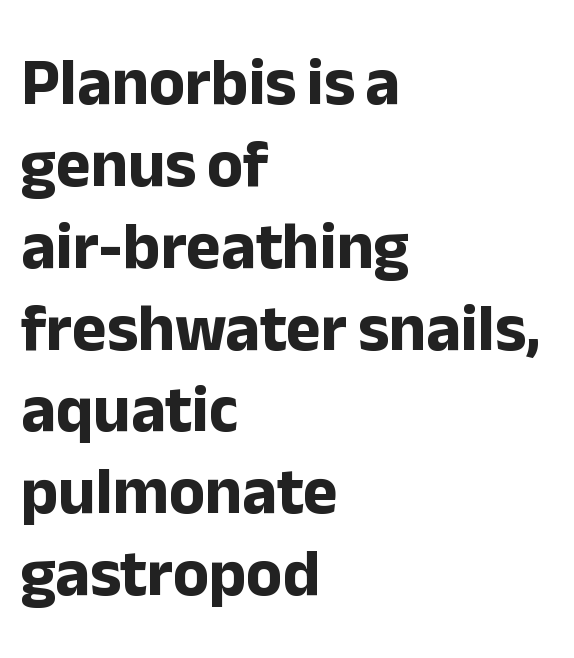
Q: Is the text bold? A: Yes.
Q: Is the text italic (slanted)? A: No, it is upright.
Q: Is the typeface a serif or a sans-serif typeface? A: Sans-serif.
Q: Is the text underlined? A: No.
Q: How is the paragraph aligned? A: Left-aligned.
Q: Is the spacing between letters normal or unusually wide? A: Normal.
Q: Width (condensed, normal, or wide)? A: Normal.
Q: Stroke contrast? A: Low.
Q: x-height? A: Medium.
Q: Monospaced? A: No.
